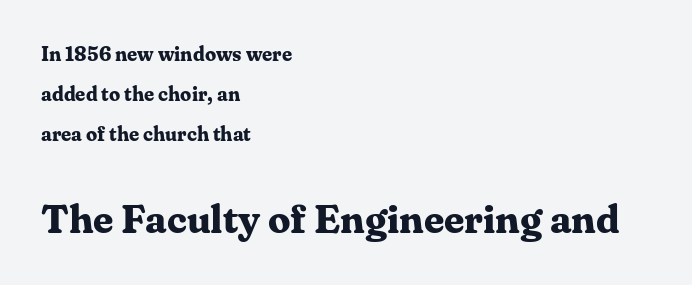
Q: Is the text bold? A: Yes.
Q: Is the text italic (slanted)? A: No, it is upright.
Q: Is the typeface a serif or a sans-serif typeface? A: Serif.
Q: Is the text underlined? A: No.
Q: How is the paragraph aligned? A: Left-aligned.
Q: Is the spacing between letters normal or unusually wide? A: Normal.
Q: Is the spacing between lines tight, normal or loose? A: Loose.
Q: Which block of text is set in a larger size, the first (top) or the second (bottom)? A: The second (bottom) one.
Q: Width (condensed, normal, or wide)? A: Normal.
Q: Stroke contrast? A: Medium.
Q: x-height? A: Medium.
Q: Monospaced? A: No.
